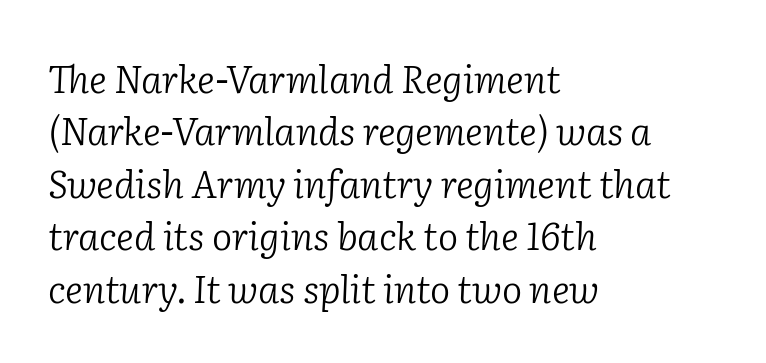
The image shows 38 px light serif type, italic (leaning right); set left-aligned, normal line spacing (1.38x), normal letter spacing, not underlined; low stroke contrast and a medium x-height.
